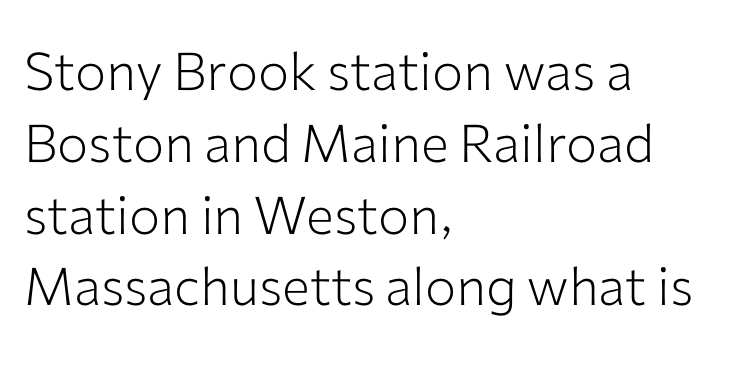
Students, observe: this is what conventionally led text looks like. Does the type have serifs? No, each stem ends abruptly. Line beginnings align vertically; line endings do not. Heaviness? Minimal to ordinary, like unemphasized prose. Each row of text sits above clean, open space.
